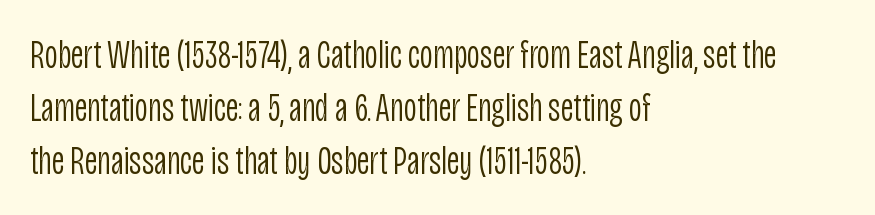
{"serif": "no", "italic": "no", "bold": "no", "weight": "light", "width": "condensed", "stroke_contrast": "low", "x_height": "large", "monospaced": "no", "underline": "no", "align": "left", "line_spacing": "normal", "line_spacing_ratio": 1.32, "letter_spacing": "normal", "letter_spacing_em": 0.0, "glyph_px": 40}
